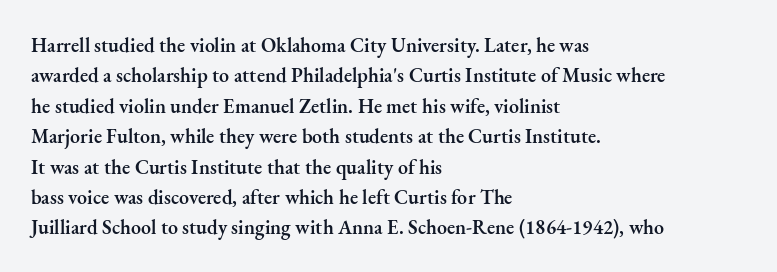
This block has exactly the height ordinary leading produces. Decoration check: the copy has no underline. Firm but not heavy-handed strokes: this text is semibold. Here the glyphs are tracked normally, forming tight word shapes. Style check: upright. Visually the block forms a straight wall on the left and a jagged coastline on the right.
